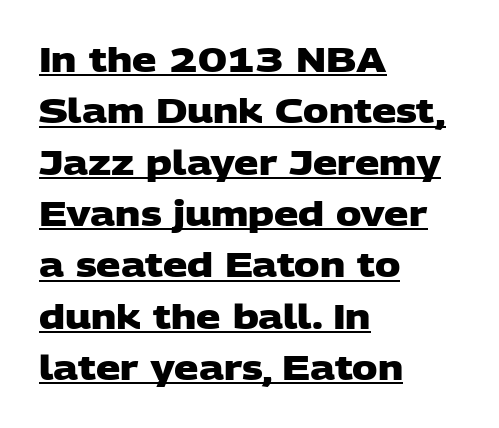
A typographer would call this underscored text. Is the type bold? Yes — the strokes are clearly thick and heavy. The rendering uses a moderate line-height, typical for paragraphs. What kind of face is this? One without serifs — a sans.
